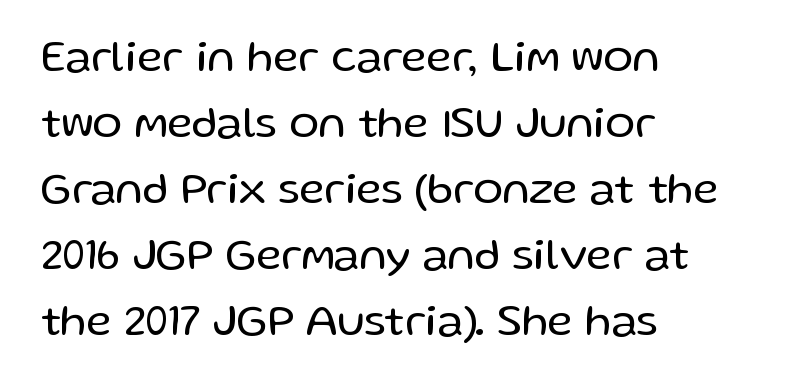
The image shows 44 px regular-weight sans-serif type, upright; set left-aligned, normal line spacing (1.5x), normal letter spacing, not underlined; low stroke contrast and a medium x-height.
